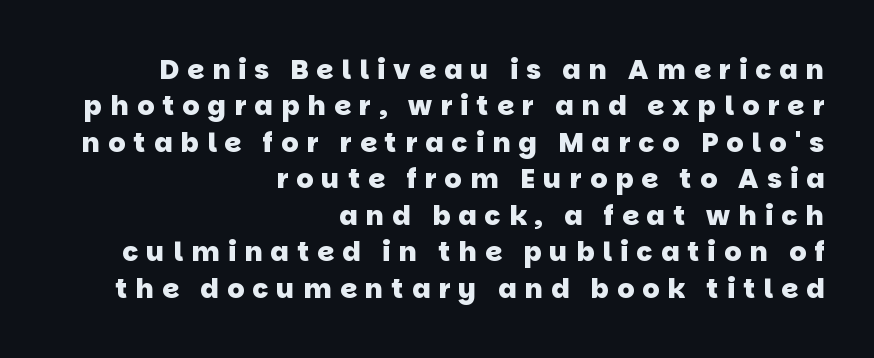
{"bold": "yes", "underline": "no", "align": "right", "line_spacing": "normal", "line_spacing_ratio": 1.35, "letter_spacing": "wide", "letter_spacing_em": 0.3, "glyph_px": 27}
